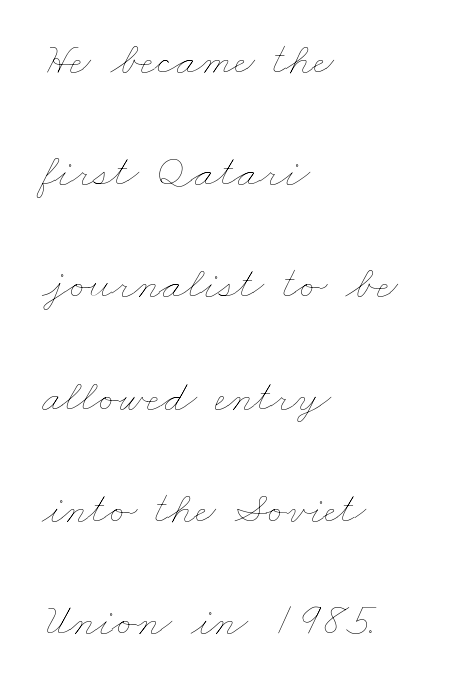
{"bold": "no", "weight": "thin", "width": "wide", "stroke_contrast": "low", "x_height": "small", "monospaced": "no", "underline": "no", "align": "left", "line_spacing": "loose", "line_spacing_ratio": 2.44, "letter_spacing": "normal", "letter_spacing_em": 0.0, "glyph_px": 46}
